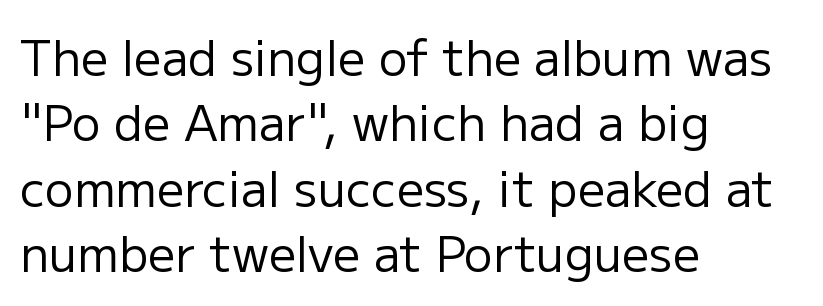
The image shows 48 px regular-weight sans-serif type, upright; set left-aligned, normal line spacing (1.36x), normal letter spacing, not underlined; low stroke contrast and a medium x-height.
